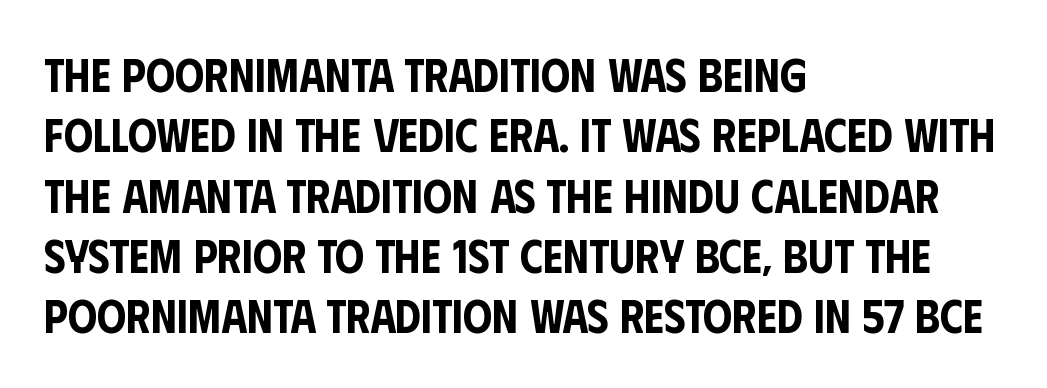
{"serif": "no", "italic": "no", "width": "condensed", "stroke_contrast": "low", "x_height": "large", "monospaced": "no", "underline": "no", "align": "left", "line_spacing": "normal", "line_spacing_ratio": 1.31, "letter_spacing": "normal", "letter_spacing_em": 0.0, "glyph_px": 46}
